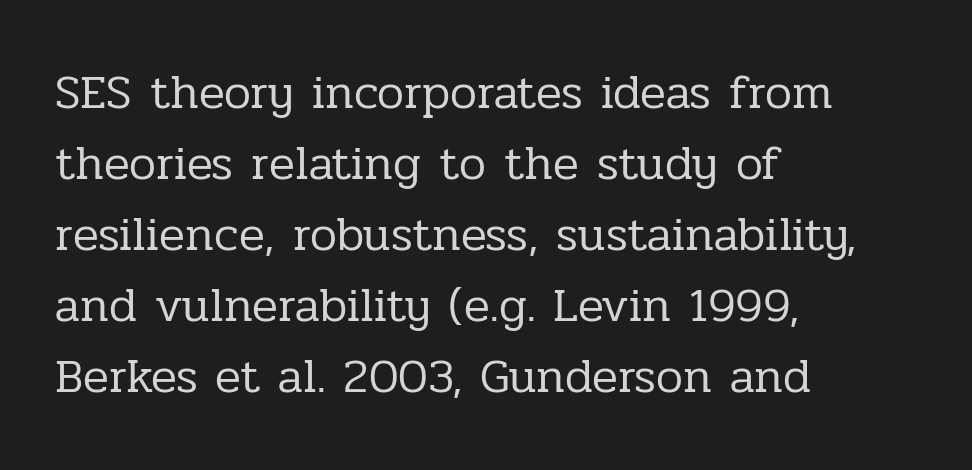
{"serif": "yes", "italic": "no", "bold": "no", "weight": "regular", "width": "normal", "stroke_contrast": "low", "x_height": "medium", "monospaced": "no", "underline": "no", "align": "left", "line_spacing": "normal", "line_spacing_ratio": 1.48, "letter_spacing": "normal", "letter_spacing_em": 0.0, "glyph_px": 48}
